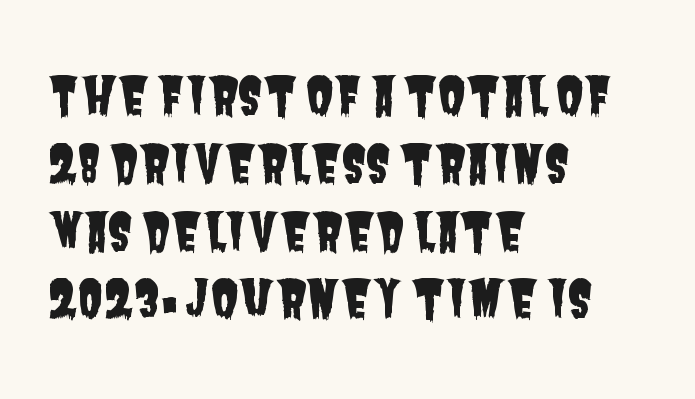
The image shows 51 px condensed sans-serif type; set left-aligned, normal line spacing (1.33x), normal letter spacing, not underlined; low stroke contrast and a large x-height.
